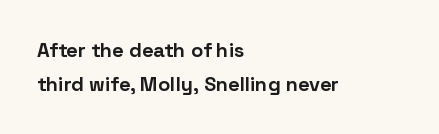
{"italic": "no", "bold": "yes", "underline": "no", "align": "left", "line_spacing": "normal", "line_spacing_ratio": 1.68, "letter_spacing": "normal", "letter_spacing_em": 0.0, "glyph_px": 20}
